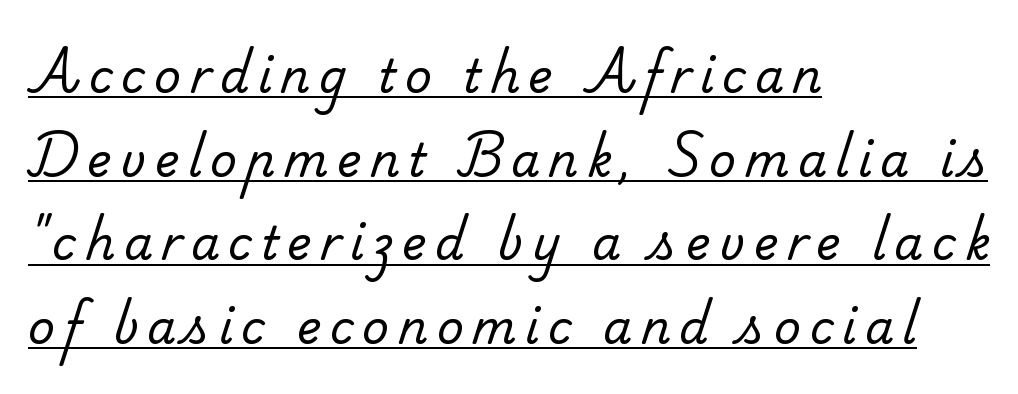
Q: Is the text bold? A: No.
Q: Is the typeface a serif or a sans-serif typeface? A: Serif.
Q: Is the text underlined? A: Yes.
Q: How is the paragraph aligned? A: Left-aligned.
Q: Width (condensed, normal, or wide)? A: Normal.
Q: Stroke contrast? A: Low.
Q: x-height? A: Small.
Q: Monospaced? A: No.
